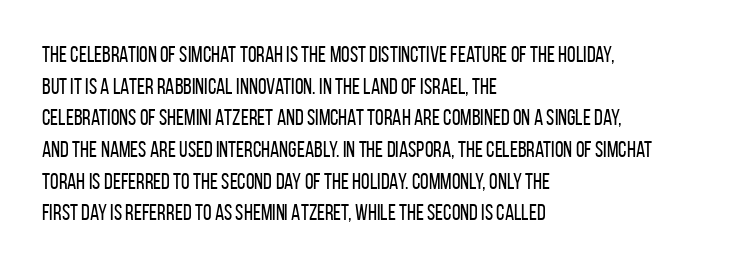
The image shows 22 px text type, upright; set left-aligned, normal line spacing (1.44x), normal letter spacing, not underlined.
